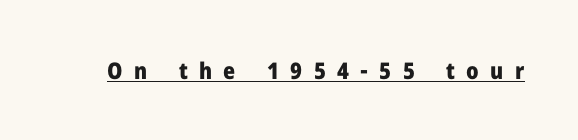
The image shows 23 px bold type, upright; set unusually wide letter spacing (+0.49 em), underlined.
